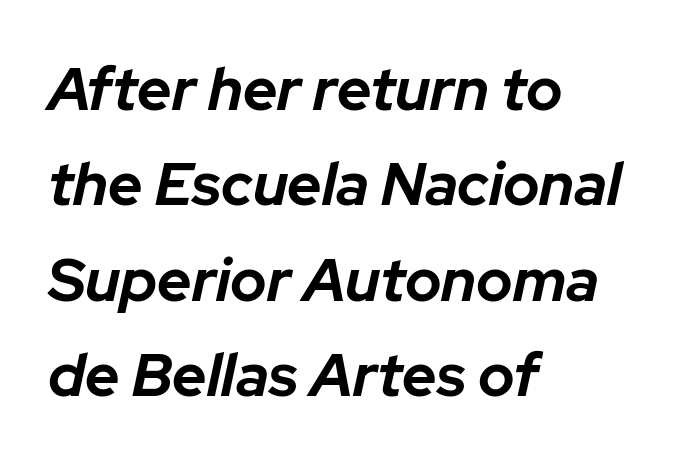
The image shows 60 px bold type, italic (leaning right); set left-aligned, normal line spacing (1.59x), normal letter spacing, not underlined; low stroke contrast and a medium x-height.
